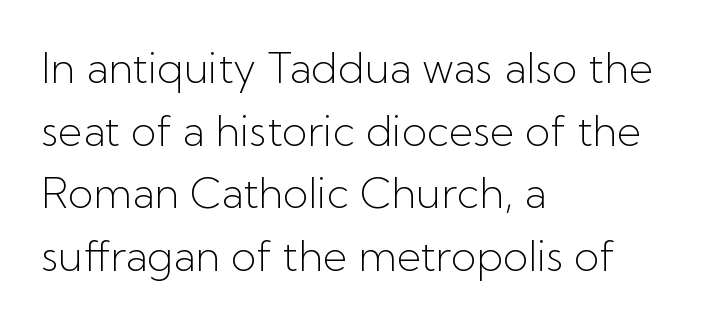
Q: Is the text bold? A: No.
Q: Is the text italic (slanted)? A: No, it is upright.
Q: Is the typeface a serif or a sans-serif typeface? A: Sans-serif.
Q: Is the text underlined? A: No.
Q: How is the paragraph aligned? A: Left-aligned.
Q: Is the spacing between letters normal or unusually wide? A: Normal.
Q: Is the spacing between lines tight, normal or loose? A: Normal.
Q: Width (condensed, normal, or wide)? A: Normal.
Q: Stroke contrast? A: Low.
Q: x-height? A: Medium.
Q: Monospaced? A: No.
